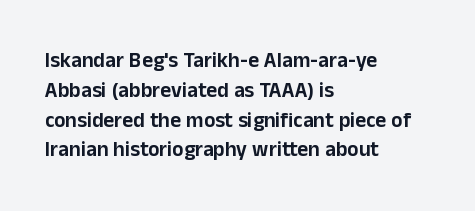
Which margin do the lines hug? The left one — the right edge is uneven. The letters stand upright; this is a roman face. Any mark beneath the type? The region is blank. The space between consecutive lines is moderate. No extra tracking has been applied to these lines.
